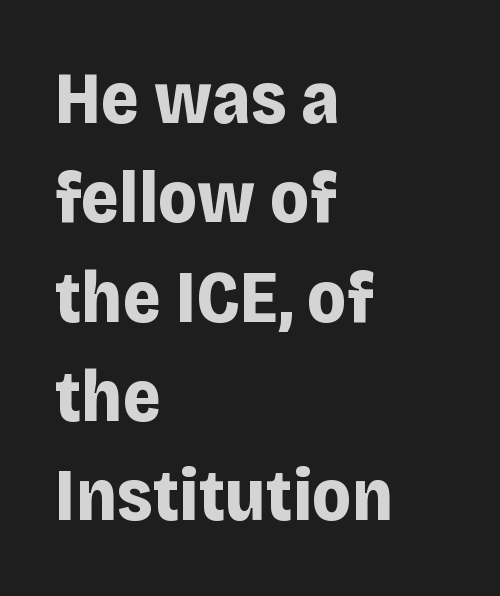
{"serif": "no", "italic": "no", "bold": "yes", "weight": "bold", "width": "normal", "stroke_contrast": "low", "x_height": "large", "monospaced": "no", "underline": "no", "align": "left", "line_spacing": "normal", "line_spacing_ratio": 1.36, "letter_spacing": "normal", "letter_spacing_em": 0.0, "glyph_px": 73}
